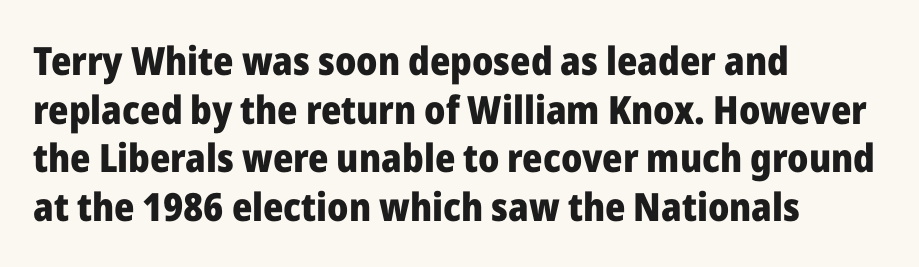
Q: Is the text bold? A: Yes.
Q: Is the text italic (slanted)? A: No, it is upright.
Q: Is the typeface a serif or a sans-serif typeface? A: Sans-serif.
Q: Is the text underlined? A: No.
Q: How is the paragraph aligned? A: Left-aligned.
Q: Is the spacing between letters normal or unusually wide? A: Normal.
Q: Is the spacing between lines tight, normal or loose? A: Normal.
Q: Width (condensed, normal, or wide)? A: Normal.
Q: Stroke contrast? A: Low.
Q: x-height? A: Medium.
Q: Monospaced? A: No.
